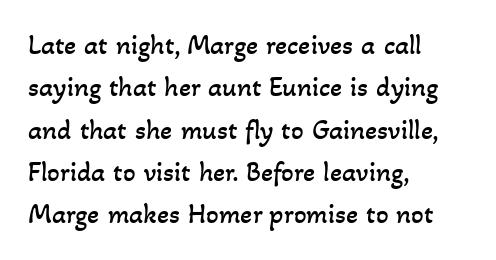
{"bold": "no", "weight": "regular", "width": "normal", "stroke_contrast": "low", "x_height": "small", "monospaced": "no", "underline": "no", "align": "left", "line_spacing": "normal", "line_spacing_ratio": 1.51, "letter_spacing": "normal", "letter_spacing_em": 0.0, "glyph_px": 28}
